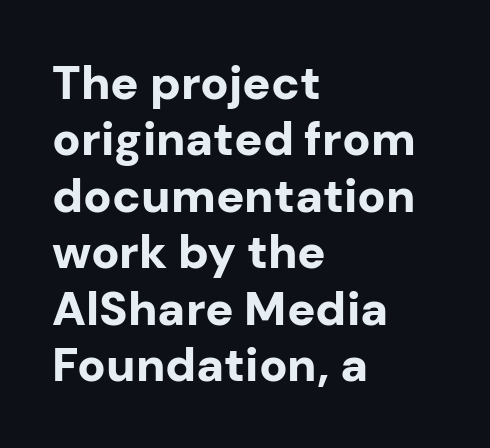
Think of a printed novel: that variable character pitch is what you see here. Characters follow at the spacing the type designer built in. Underline: absent. Weight: bold.
